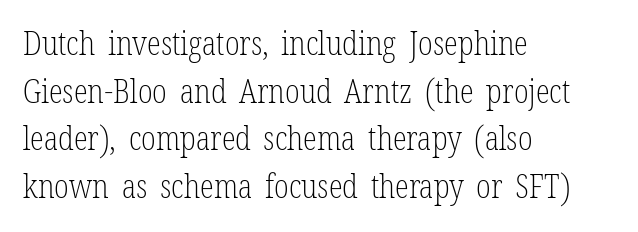
Q: Is the text bold? A: No.
Q: Is the text italic (slanted)? A: No, it is upright.
Q: Is the typeface a serif or a sans-serif typeface? A: Serif.
Q: Is the text underlined? A: No.
Q: How is the paragraph aligned? A: Left-aligned.
Q: Is the spacing between letters normal or unusually wide? A: Normal.
Q: Is the spacing between lines tight, normal or loose? A: Normal.
Q: Width (condensed, normal, or wide)? A: Condensed.
Q: Stroke contrast? A: Low.
Q: x-height? A: Medium.
Q: Monospaced? A: No.
